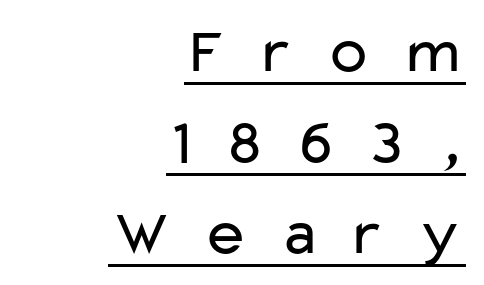
The words here are underlined. Caption: multi-line text, flush right, ragged left. Font category for this specimen: sans-serif. The face used here is proportionally spaced, like ordinary book or web type.
